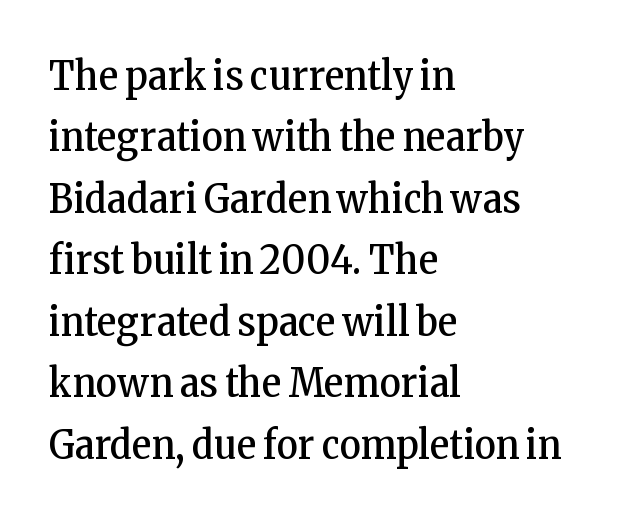
Q: Is the text bold? A: No.
Q: Is the text italic (slanted)? A: No, it is upright.
Q: Is the typeface a serif or a sans-serif typeface? A: Serif.
Q: Is the text underlined? A: No.
Q: How is the paragraph aligned? A: Left-aligned.
Q: Is the spacing between letters normal or unusually wide? A: Normal.
Q: Is the spacing between lines tight, normal or loose? A: Normal.
Q: Width (condensed, normal, or wide)? A: Condensed.
Q: Stroke contrast? A: Low.
Q: x-height? A: Medium.
Q: Monospaced? A: No.
